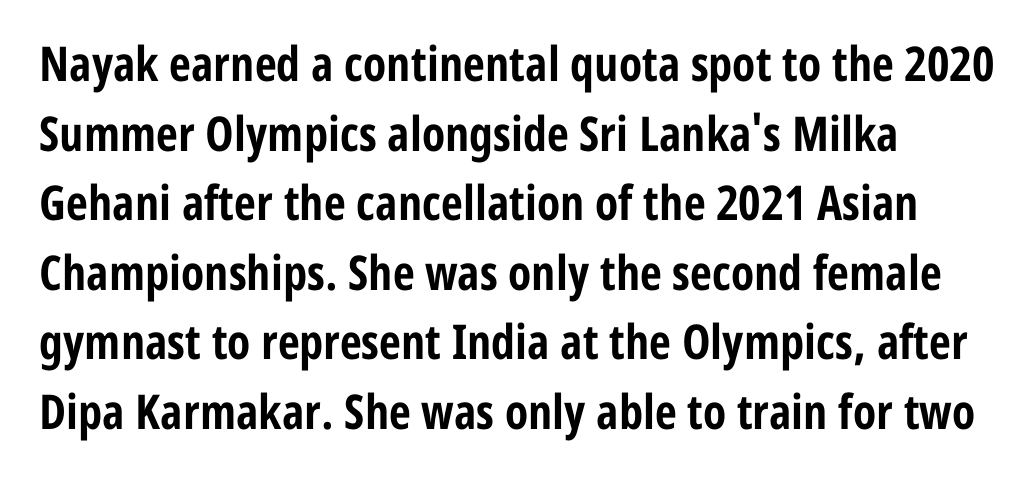
Caption: bold face, heavy strokes. Font category for this specimen: sans-serif. You could not count columns in this text — the font is proportionally spaced. Nobody touched the tracking dial on this one. Unlike italic type, these characters show no tilt at all.
